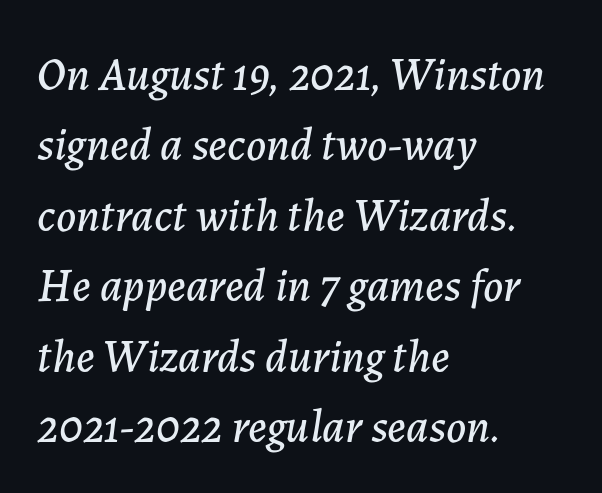
Q: Is the text italic (slanted)? A: Yes, it leans right by about 7 degrees.
Q: Is the text underlined? A: No.
Q: How is the paragraph aligned? A: Left-aligned.
Q: Is the spacing between letters normal or unusually wide? A: Normal.
Q: Is the spacing between lines tight, normal or loose? A: Normal.
Q: Width (condensed, normal, or wide)? A: Normal.
Q: Stroke contrast? A: Low.
Q: x-height? A: Medium.
Q: Monospaced? A: No.
